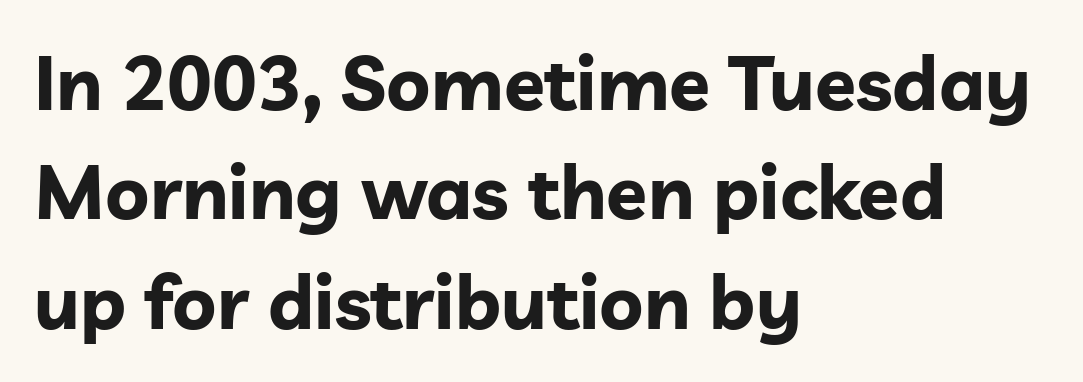
Q: Is the text bold? A: Yes.
Q: Is the text italic (slanted)? A: No, it is upright.
Q: Is the typeface a serif or a sans-serif typeface? A: Sans-serif.
Q: Is the text underlined? A: No.
Q: How is the paragraph aligned? A: Left-aligned.
Q: Is the spacing between letters normal or unusually wide? A: Normal.
Q: Is the spacing between lines tight, normal or loose? A: Normal.
Q: Width (condensed, normal, or wide)? A: Normal.
Q: Stroke contrast? A: Low.
Q: x-height? A: Medium.
Q: Monospaced? A: No.
